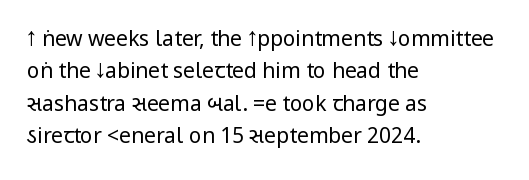
The image shows 21 px text type, upright; set left-aligned, normal line spacing (1.54x), normal letter spacing, not underlined.
